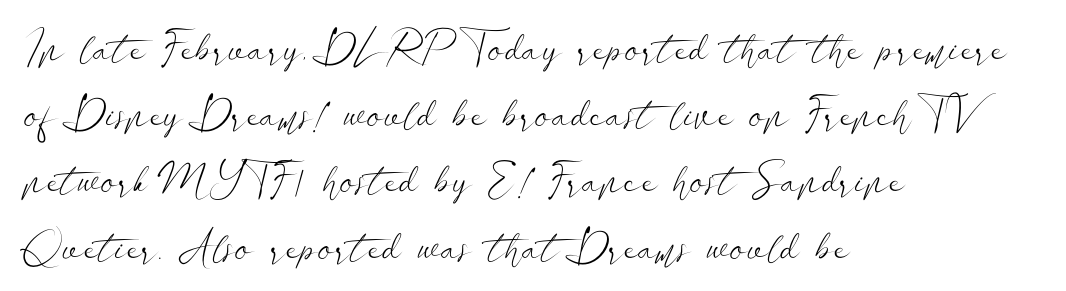
The image shows 43 px light, wide sans-serif type; set left-aligned, normal line spacing (1.54x), normal letter spacing, not underlined; low stroke contrast and a small x-height.
